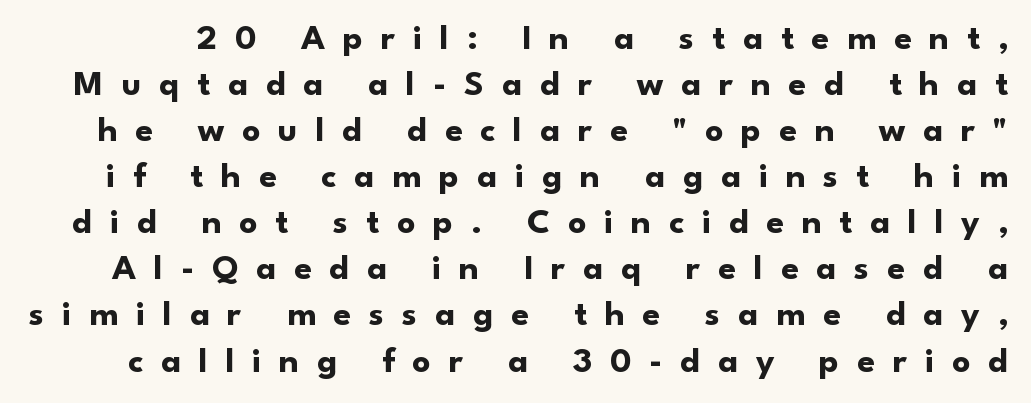
The face used here is a sans, in the tradition of grotesques and geometrics. In terms of posture, this sample is upright. The strip under each line holds only bare page. The tracking jumps out immediately: characters are airy and widely separated.
